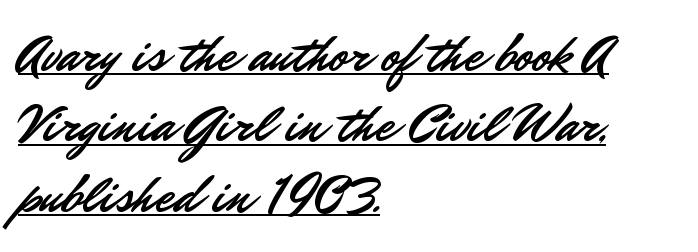
This sample uses plain, unmodified letter spacing. The face used here is proportionally spaced, like ordinary book or web type. Baseline-to-baseline distance is the conventional proportion of letter height. A sans-serif font was chosen for this passage.
